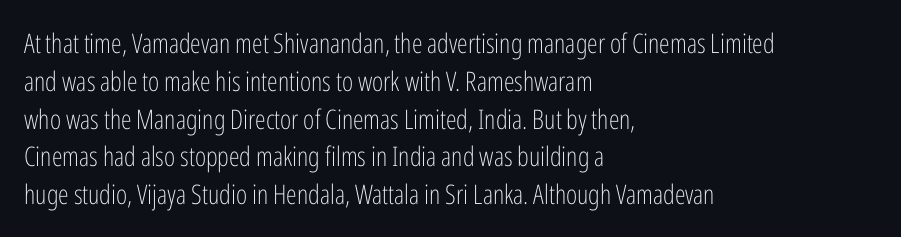
Short note: letters normally spaced. These lines are set flush left with a ragged right edge. The passage shown is not bold in any degree. Rows of type keep a routine distance in the vertical direction. This is the regular roman posture of the typeface.
